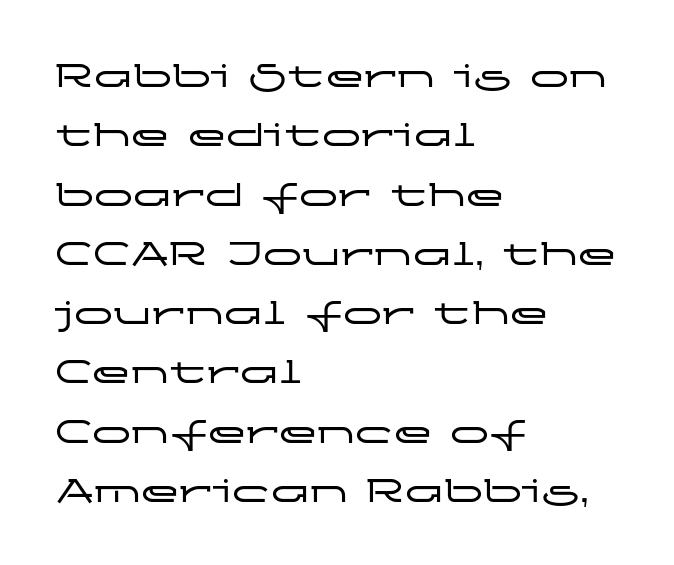
Q: Is the text italic (slanted)? A: No, it is upright.
Q: Is the typeface a serif or a sans-serif typeface? A: Sans-serif.
Q: Is the text underlined? A: No.
Q: How is the paragraph aligned? A: Left-aligned.
Q: Is the spacing between letters normal or unusually wide? A: Normal.
Q: Is the spacing between lines tight, normal or loose? A: Normal.
Q: Width (condensed, normal, or wide)? A: Wide.
Q: Stroke contrast? A: Low.
Q: x-height? A: Medium.
Q: Monospaced? A: No.
